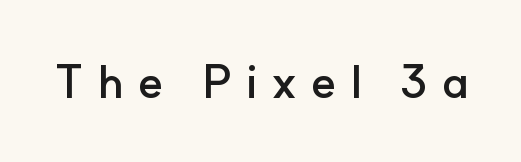
The image shows 46 px semibold sans-serif type, upright; set unusually wide letter spacing (+0.3 em), not underlined; low stroke contrast and a small x-height.
